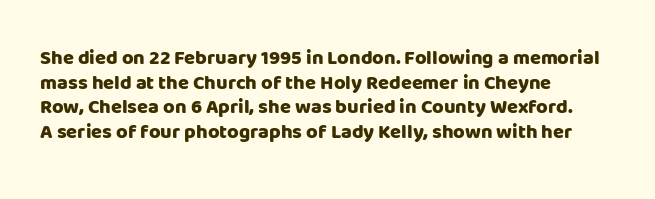
{"italic": "no", "bold": "yes", "underline": "no", "align": "left", "line_spacing_ratio": 1.23, "letter_spacing": "normal", "letter_spacing_em": 0.0, "glyph_px": 20}
